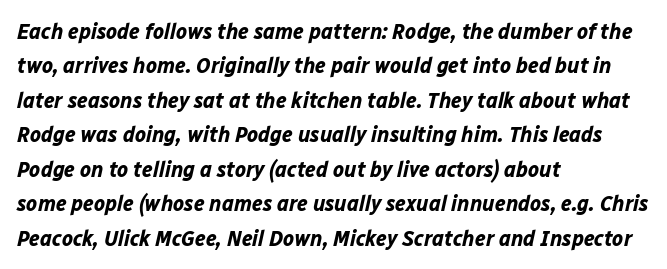
Q: Is the text bold? A: Yes.
Q: Is the text italic (slanted)? A: Yes, it leans right by about 12 degrees.
Q: Is the text underlined? A: No.
Q: How is the paragraph aligned? A: Left-aligned.
Q: Is the spacing between letters normal or unusually wide? A: Normal.
Q: Is the spacing between lines tight, normal or loose? A: Normal.
